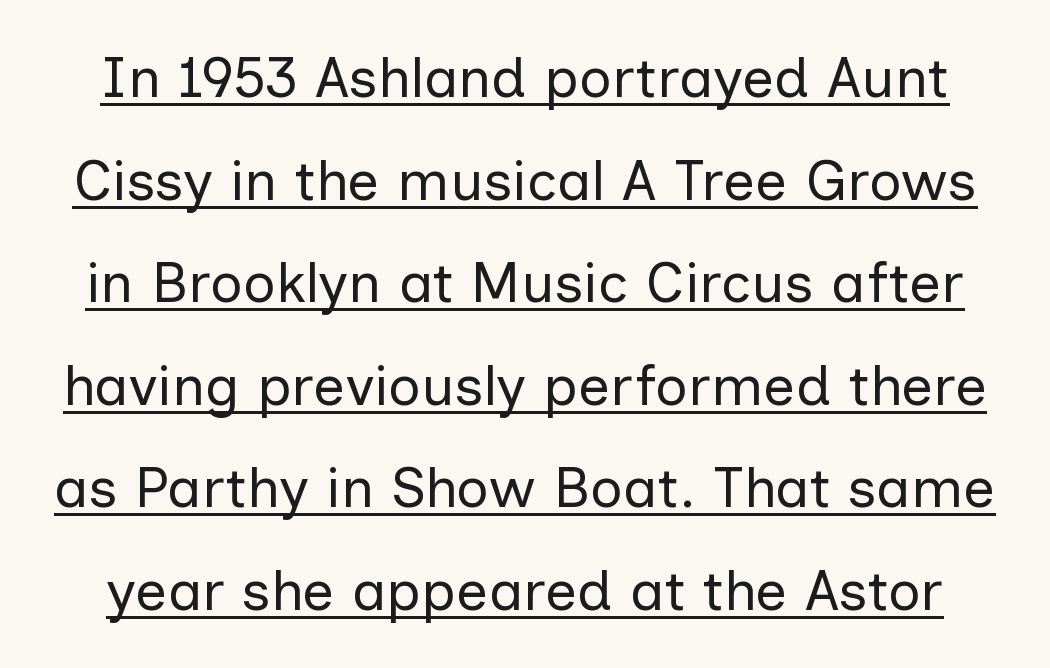
{"serif": "no", "italic": "no", "bold": "no", "weight": "regular", "width": "normal", "stroke_contrast": "low", "x_height": "medium", "monospaced": "no", "underline": "yes", "line_spacing_ratio": 1.8, "letter_spacing": "normal", "letter_spacing_em": 0.0, "glyph_px": 57}
